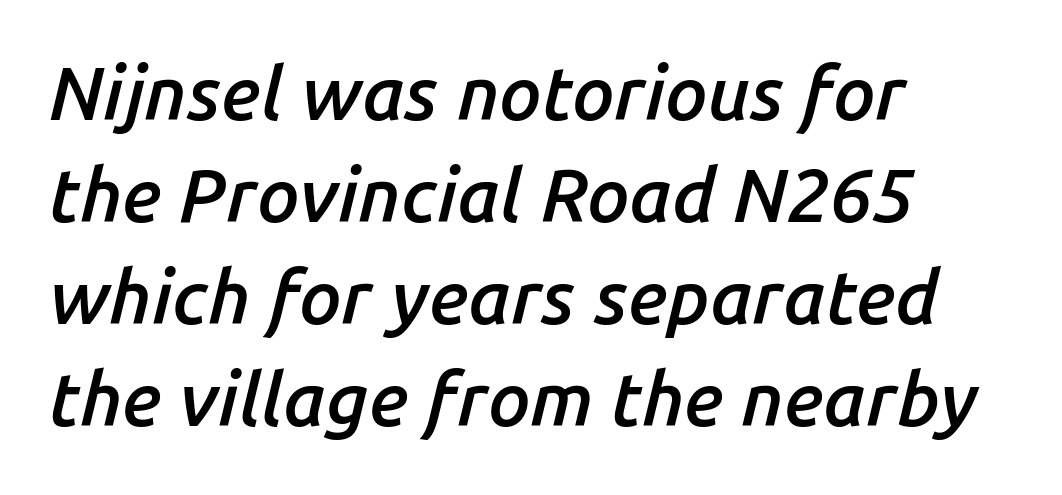
{"italic": "yes", "lean": "right", "slant_degrees": 14, "bold": "semi", "weight": "semibold", "width": "normal", "stroke_contrast": "low", "x_height": "medium", "monospaced": "no", "underline": "no", "align": "left", "line_spacing": "normal", "line_spacing_ratio": 1.36, "letter_spacing": "normal", "letter_spacing_em": 0.0, "glyph_px": 75}
